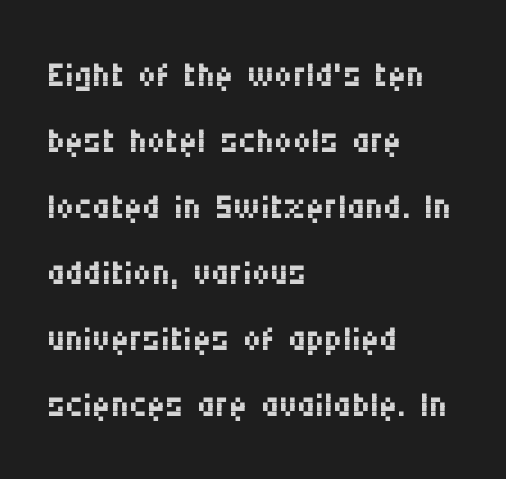
The image shows 50 px regular-weight, condensed sans-serif type, upright; set left-aligned, normal line spacing (1.32x), normal letter spacing, not underlined; medium stroke contrast and a large x-height.
